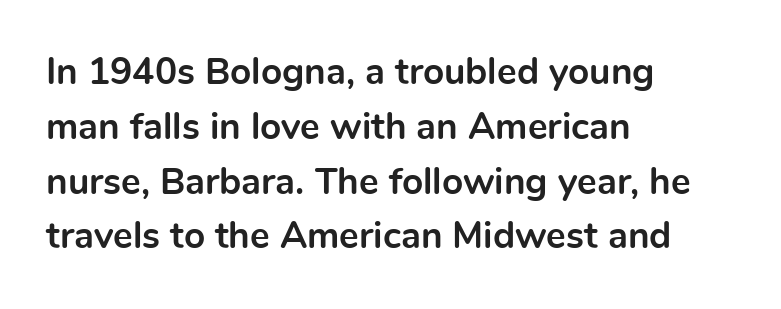
Grotesque or geometric, the face here clearly has no serifs. The lines in this sample share a left origin and differ only in where they stop. The passage shown is typed in a proportional face where columns would drift. Between one letter and the next there's only the usual sliver of space. The specimen omits any rule beneath the text block's lines.
